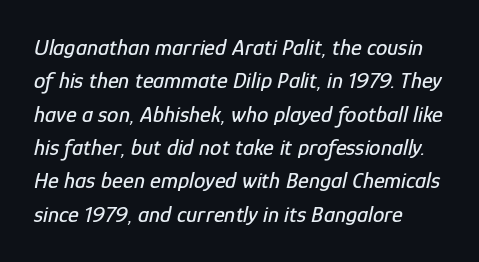
{"italic": "yes", "lean": "right", "slant_degrees": 12, "underline": "no", "align": "left", "line_spacing": "normal", "line_spacing_ratio": 1.45, "letter_spacing": "normal", "letter_spacing_em": 0.0, "glyph_px": 23}
